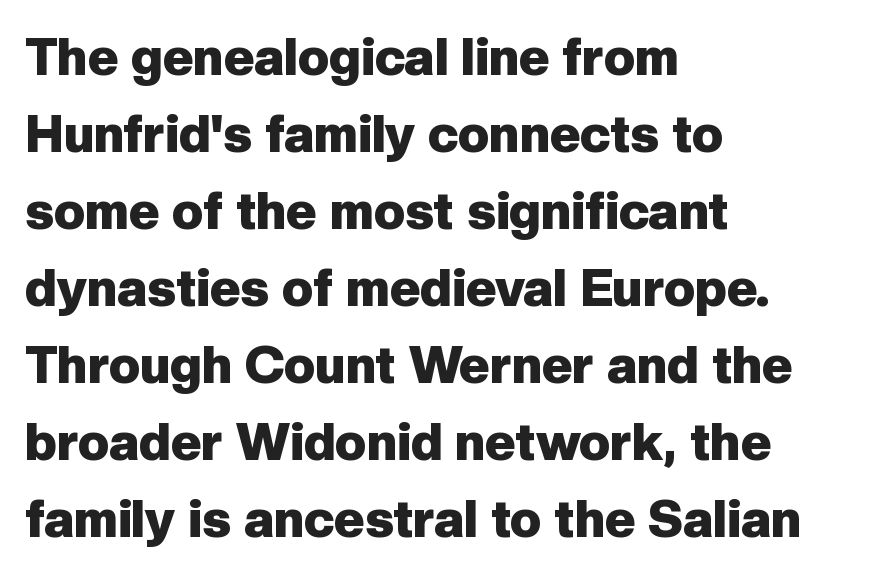
The image shows 52 px heavy sans-serif type, upright; set left-aligned, normal line spacing (1.48x), normal letter spacing, not underlined; low stroke contrast and a medium x-height.
